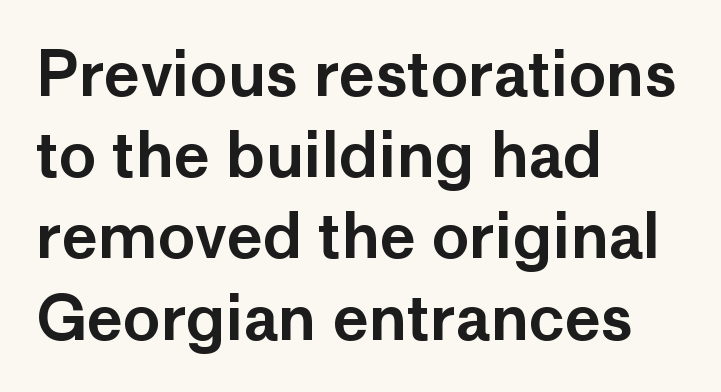
Q: Is the text italic (slanted)? A: No, it is upright.
Q: Is the typeface a serif or a sans-serif typeface? A: Sans-serif.
Q: Is the text underlined? A: No.
Q: How is the paragraph aligned? A: Left-aligned.
Q: Is the spacing between letters normal or unusually wide? A: Normal.
Q: Is the spacing between lines tight, normal or loose? A: Normal.
Q: Width (condensed, normal, or wide)? A: Normal.
Q: Stroke contrast? A: Low.
Q: x-height? A: Medium.
Q: Monospaced? A: No.
